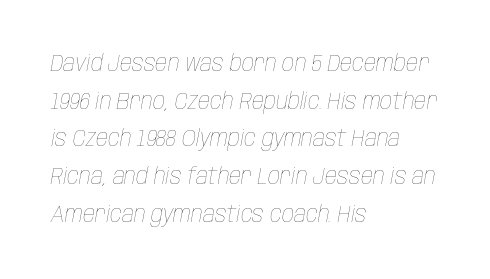
The image shows 24 px text type, italic (leaning right); set left-aligned, normal line spacing (1.57x), normal letter spacing, not underlined.
